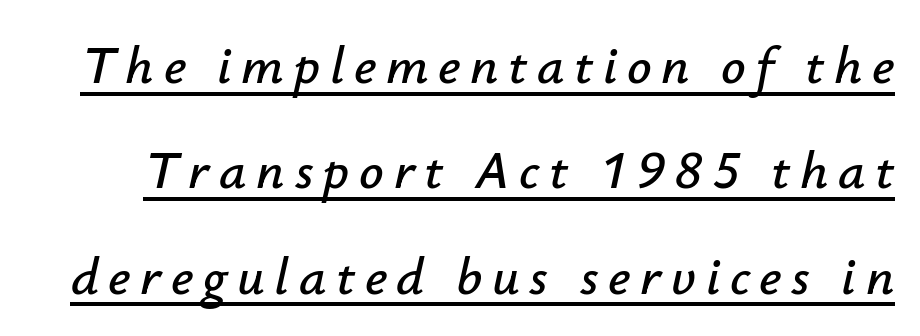
The image shows 54 px text type, italic (leaning right); set loose line spacing (1.95x), underlined; low stroke contrast and a small x-height.
